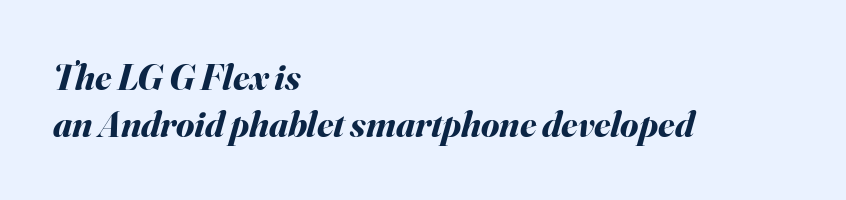
The image shows 37 px bold type, italic (leaning right); set left-aligned, normal line spacing (1.26x), normal letter spacing, not underlined; medium stroke contrast and a small x-height.
